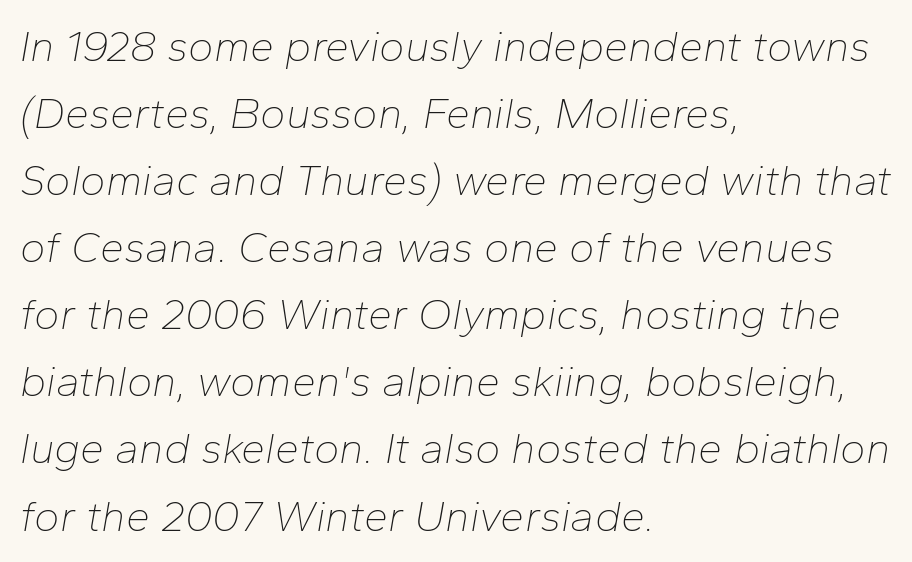
The image shows 43 px thin type, italic (leaning right); set left-aligned, normal line spacing (1.56x), normal letter spacing, not underlined; low stroke contrast and a medium x-height.
